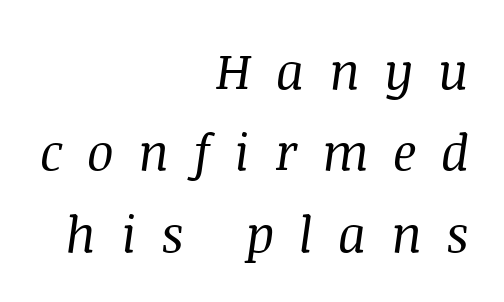
{"serif": "yes", "italic": "yes", "lean": "right", "slant_degrees": 8, "bold": "no", "weight": "regular", "width": "normal", "stroke_contrast": "medium", "x_height": "large", "monospaced": "no", "underline": "no", "align": "right", "line_spacing": "normal", "line_spacing_ratio": 1.63, "letter_spacing": "wide", "letter_spacing_em": 0.49, "glyph_px": 50}
